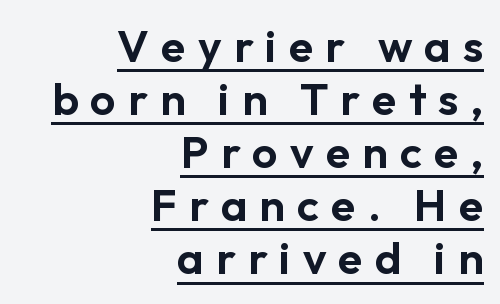
{"serif": "no", "italic": "no", "width": "normal", "stroke_contrast": "low", "x_height": "medium", "monospaced": "no", "underline": "yes", "align": "right", "line_spacing_ratio": 1.18, "letter_spacing": "wide", "letter_spacing_em": 0.27, "glyph_px": 45}
